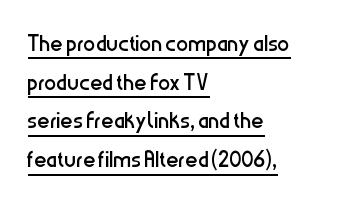
The image shows 30 px regular-weight, condensed sans-serif type, upright; set left-aligned, normal line spacing (1.29x), normal letter spacing, underlined; low stroke contrast and a medium x-height.
